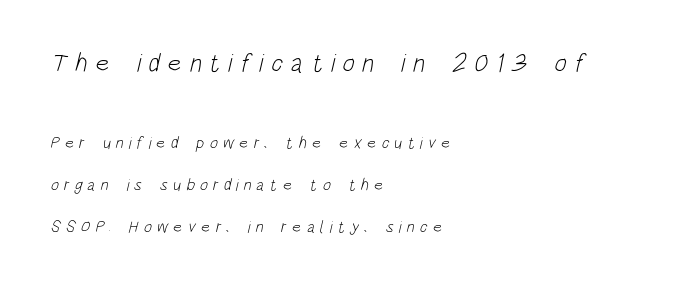
The image shows 26 px text type; set left-aligned, loose line spacing (2.45x), unusually wide letter spacing (+0.3 em), not underlined; the first (top) block is 1.53x larger.
